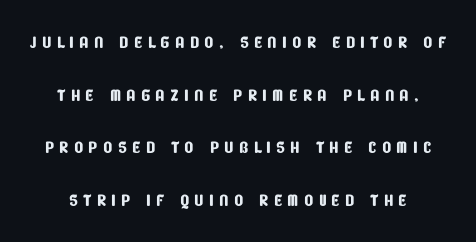
{"underline": "no", "align": "center", "line_spacing": "loose", "line_spacing_ratio": 2.19, "letter_spacing": "wide", "letter_spacing_em": 0.21, "glyph_px": 24}
